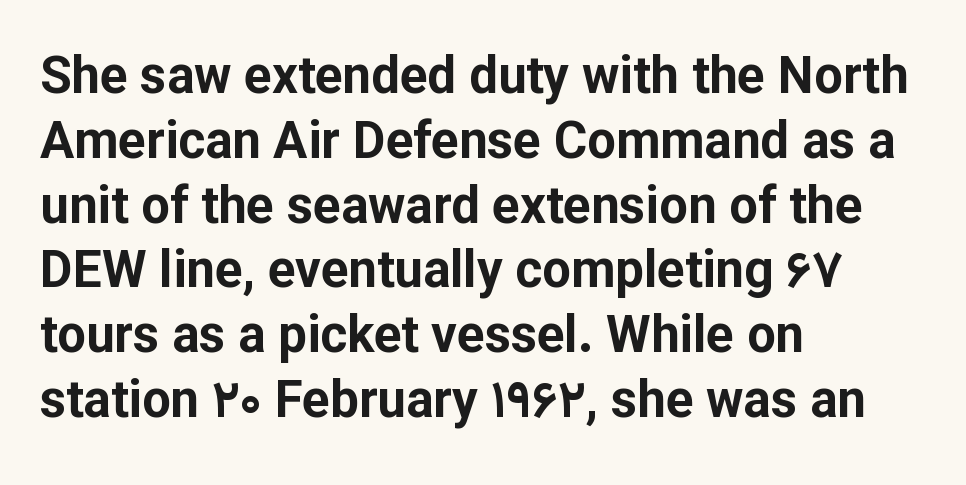
Spacing verdict: proportional, widths tailored to each character. Letters rest on an invisible, unmarked baseline. This sample is left-justified, so line endings fall wherever the words run out. Horizontal bands of white between lines are of average thickness. Unlike italic type, these characters show no tilt at all.
